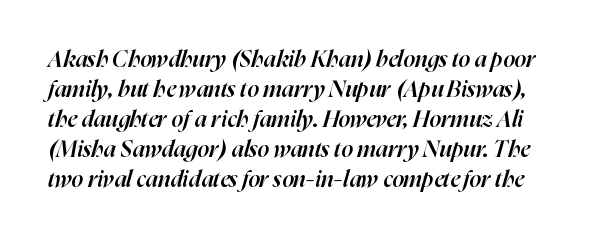
The space beneath each line is pristine and unruled. It's the slanting kind of type. As a designer I'd log this as weight 600, semibold. A typesetter would call this zero additional tracking. The block of text has a typical density, with ordinary space between rows.
